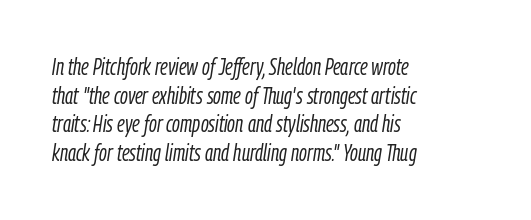
{"italic": "yes", "lean": "right", "slant_degrees": 9, "bold": "no", "underline": "no", "align": "left", "line_spacing": "normal", "line_spacing_ratio": 1.25, "letter_spacing": "normal", "letter_spacing_em": 0.0, "glyph_px": 23}
